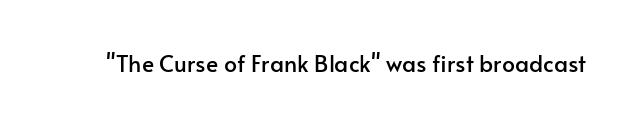
{"italic": "no", "underline": "no", "letter_spacing": "normal", "letter_spacing_em": 0.0, "glyph_px": 23}
